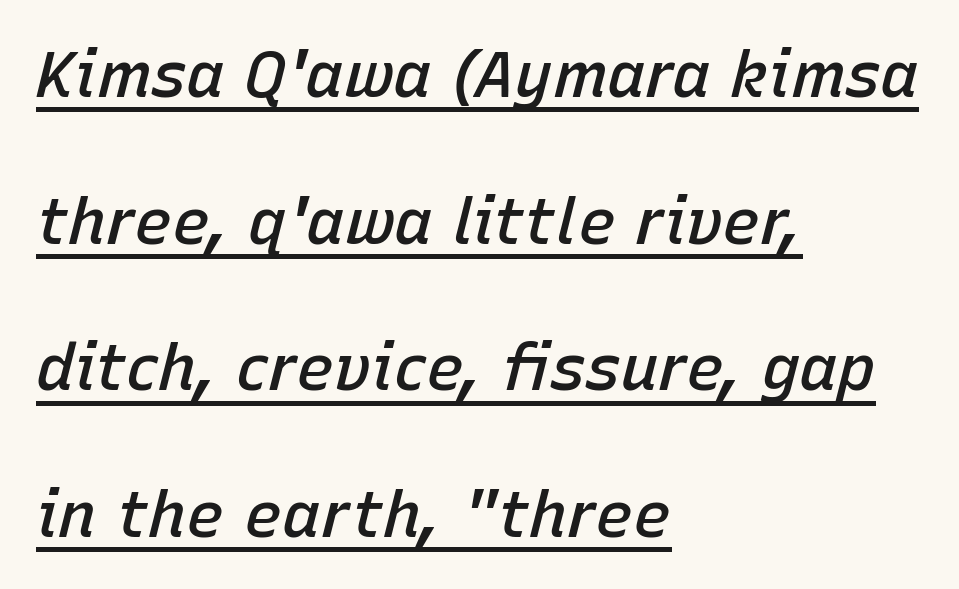
{"italic": "yes", "lean": "right", "slant_degrees": 15, "bold": "semi", "weight": "semibold", "width": "normal", "stroke_contrast": "low", "x_height": "medium", "monospaced": "no", "underline": "yes", "align": "left", "line_spacing": "loose", "line_spacing_ratio": 2.29, "letter_spacing": "normal", "letter_spacing_em": 0.0, "glyph_px": 64}
